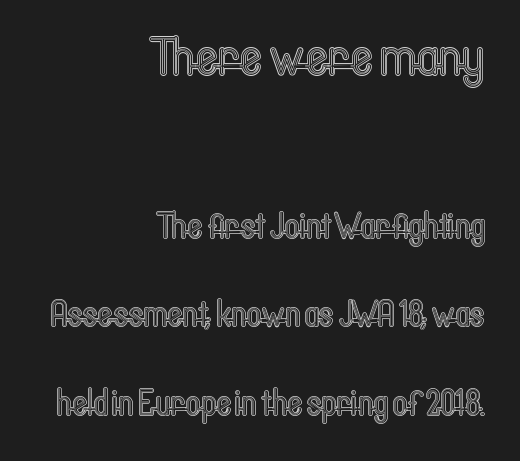
The image shows 54 px condensed type, upright; set right-aligned, loose line spacing (2.47x), normal letter spacing, not underlined; the first (top) block is 1.5x larger; a medium x-height.
